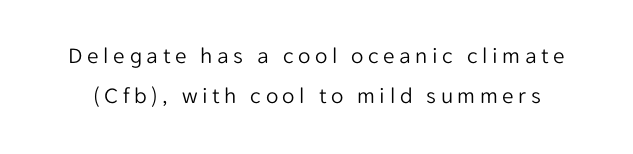
There is plenty of visible air inserted between adjacent glyphs. The space beneath each line is pristine and unruled. If you drew a line through each stem, it would be perfectly vertical. Stroke thickness stays within the range of a standard reading face or lighter.
